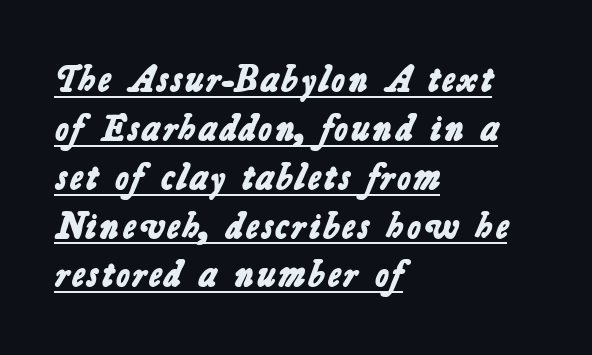
Q: Is the text bold? A: Yes.
Q: Is the typeface a serif or a sans-serif typeface? A: Sans-serif.
Q: Is the text underlined? A: Yes.
Q: How is the paragraph aligned? A: Left-aligned.
Q: Is the spacing between letters normal or unusually wide? A: Normal.
Q: Is the spacing between lines tight, normal or loose? A: Normal.
Q: Width (condensed, normal, or wide)? A: Normal.
Q: Stroke contrast? A: Low.
Q: x-height? A: Medium.
Q: Monospaced? A: No.
